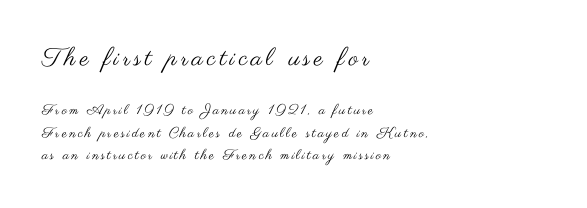
Block one is the big one; block two sits smaller underneath. Descenders are the only things crossing below the line. Compared with a centered layout, this one pins lines to the left instead. This block has exactly the height ordinary leading produces.
